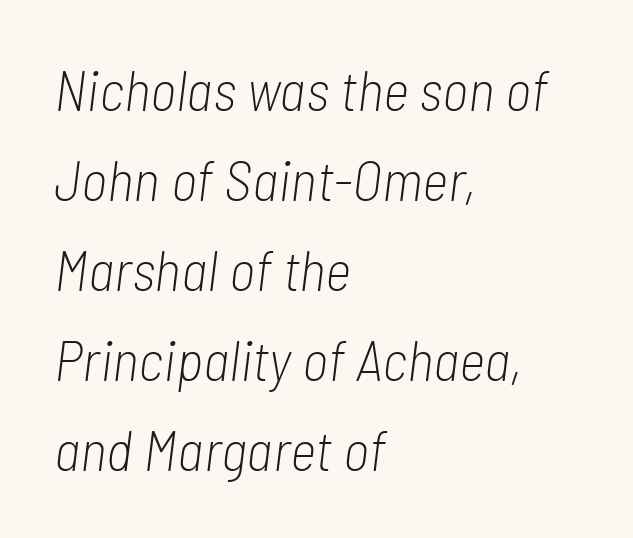
Letters have the restrained weight of plain body copy at most. Is the letter spacing exaggerated? No — it looks like the ordinary default. When letters slant like this, we call the style italic. Is there much room between lines? A standard amount, neither cramped nor airy. The string is rendered with underlining switched off.
